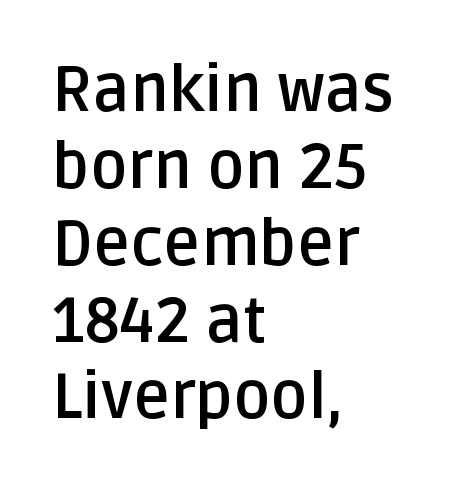
Q: Is the text bold? A: Yes.
Q: Is the text italic (slanted)? A: No, it is upright.
Q: Is the typeface a serif or a sans-serif typeface? A: Sans-serif.
Q: Is the text underlined? A: No.
Q: How is the paragraph aligned? A: Left-aligned.
Q: Is the spacing between letters normal or unusually wide? A: Normal.
Q: Width (condensed, normal, or wide)? A: Normal.
Q: Stroke contrast? A: Low.
Q: x-height? A: Large.
Q: Monospaced? A: No.
